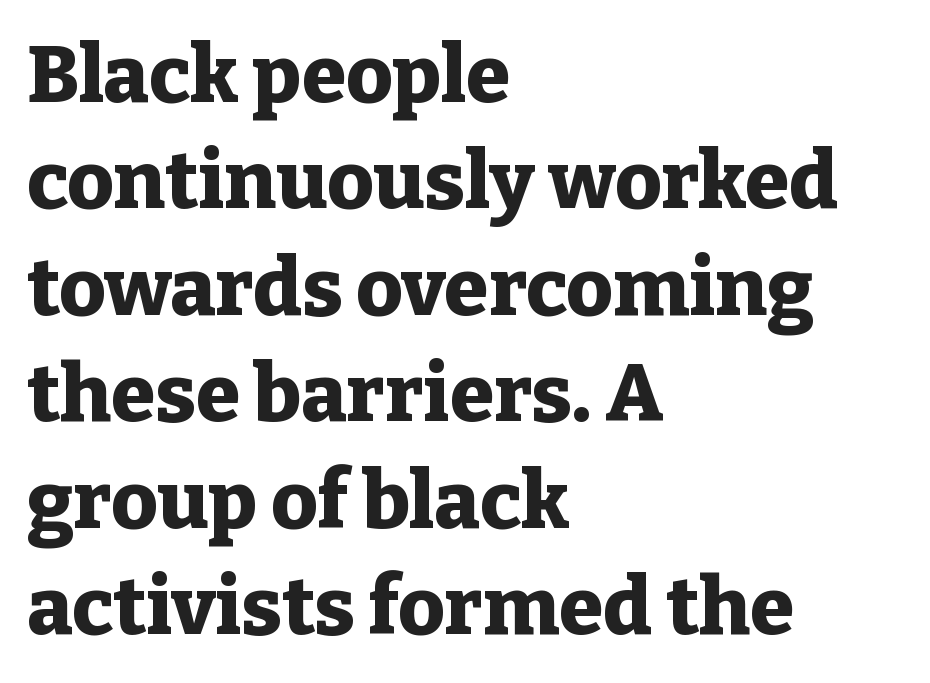
Q: Is the text bold? A: Yes.
Q: Is the text italic (slanted)? A: No, it is upright.
Q: Is the typeface a serif or a sans-serif typeface? A: Serif.
Q: Is the text underlined? A: No.
Q: How is the paragraph aligned? A: Left-aligned.
Q: Is the spacing between letters normal or unusually wide? A: Normal.
Q: Is the spacing between lines tight, normal or loose? A: Normal.
Q: Width (condensed, normal, or wide)? A: Normal.
Q: Stroke contrast? A: Low.
Q: x-height? A: Medium.
Q: Monospaced? A: No.
